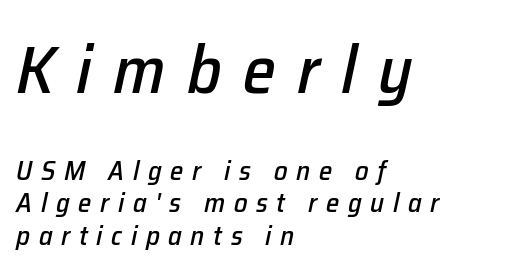
Q: Is the text italic (slanted)? A: Yes, it leans right by about 12 degrees.
Q: Is the text underlined? A: No.
Q: How is the paragraph aligned? A: Left-aligned.
Q: Is the spacing between letters normal or unusually wide? A: Unusually wide.
Q: Which block of text is set in a larger size, the first (top) or the second (bottom)? A: The first (top) one.
Q: Width (condensed, normal, or wide)? A: Normal.
Q: Stroke contrast? A: Low.
Q: x-height? A: Medium.
Q: Monospaced? A: No.
